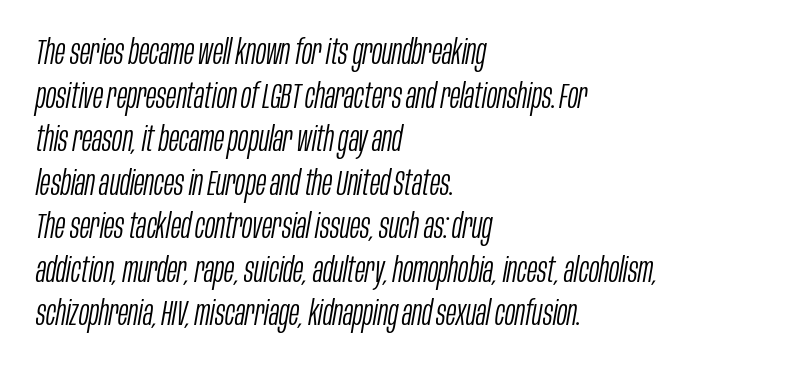
The letterforms sit shoulder to shoulder at normal distance. The rag falls on the right side of this text block. This sample uses an oblique cut, with every glyph tilted off the vertical. The space between consecutive lines is moderate.
